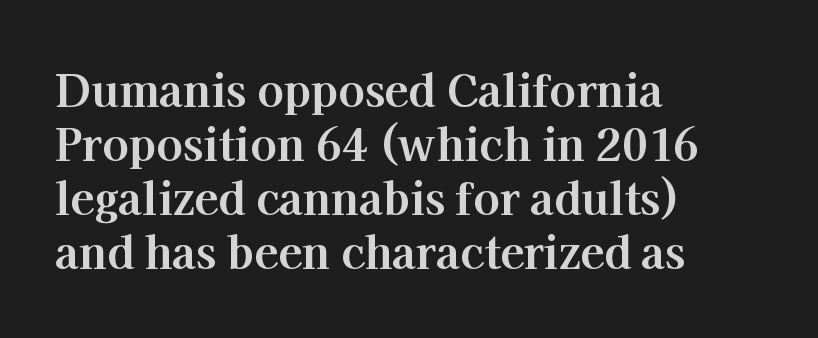
{"serif": "yes", "italic": "no", "bold": "yes", "weight": "bold", "width": "normal", "stroke_contrast": "high", "x_height": "medium", "monospaced": "no", "underline": "no", "align": "left", "line_spacing_ratio": 1.23, "letter_spacing": "normal", "letter_spacing_em": 0.0, "glyph_px": 44}
